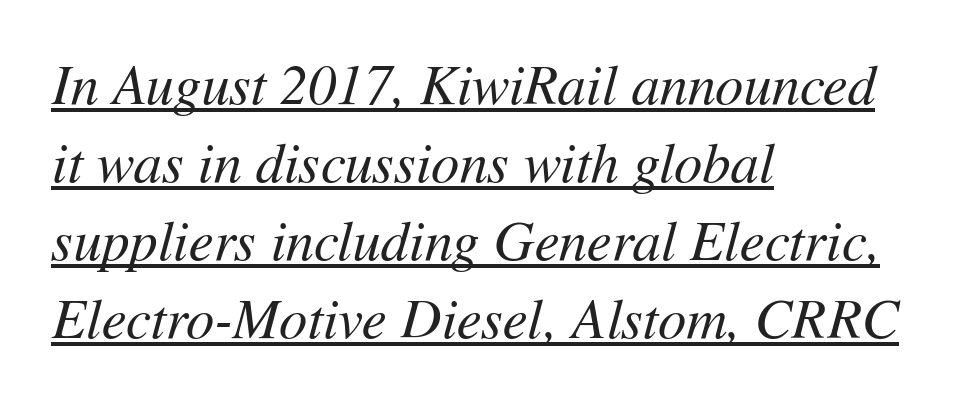
{"italic": "yes", "lean": "right", "slant_degrees": 11, "bold": "no", "weight": "regular", "width": "normal", "stroke_contrast": "medium", "x_height": "medium", "monospaced": "no", "underline": "yes", "align": "left", "line_spacing": "normal", "line_spacing_ratio": 1.39, "letter_spacing": "normal", "letter_spacing_em": 0.0, "glyph_px": 56}
